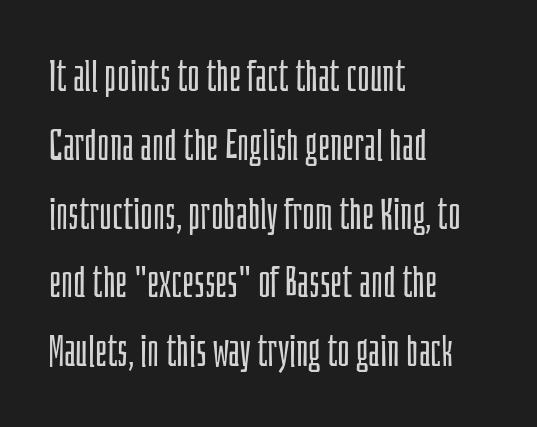
You could call the tracking neutral — neither tight nor loose. These lines are composed in type without serifs. This sample has the flowing, uneven cadence of proportional lettering. Designer's note — italics off, roman on.
